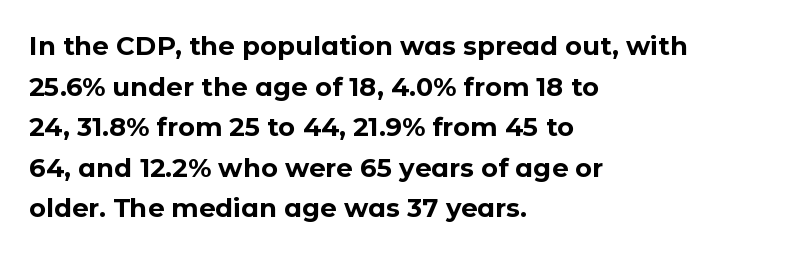
{"italic": "no", "bold": "yes", "underline": "no", "align": "left", "line_spacing": "normal", "line_spacing_ratio": 1.56, "letter_spacing": "normal", "letter_spacing_em": 0.0, "glyph_px": 26}
